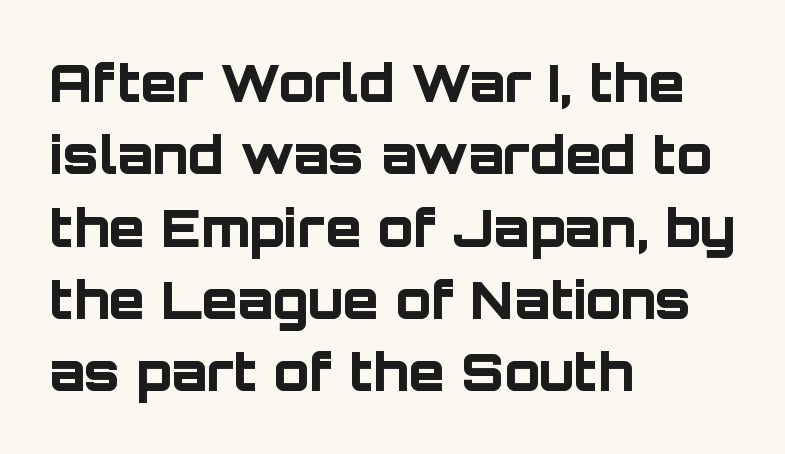
The image shows 52 px bold sans-serif type, upright; set left-aligned, normal line spacing (1.39x), normal letter spacing, not underlined; low stroke contrast and a large x-height.
